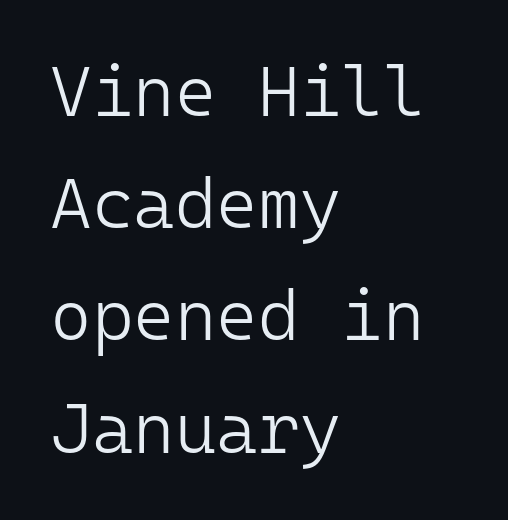
Q: Is the text bold? A: No.
Q: Is the text italic (slanted)? A: No, it is upright.
Q: Is the typeface a serif or a sans-serif typeface? A: Sans-serif.
Q: Is the text underlined? A: No.
Q: How is the paragraph aligned? A: Left-aligned.
Q: Is the spacing between letters normal or unusually wide? A: Normal.
Q: Is the spacing between lines tight, normal or loose? A: Normal.
Q: Width (condensed, normal, or wide)? A: Normal.
Q: Stroke contrast? A: Low.
Q: x-height? A: Medium.
Q: Monospaced? A: Yes.
